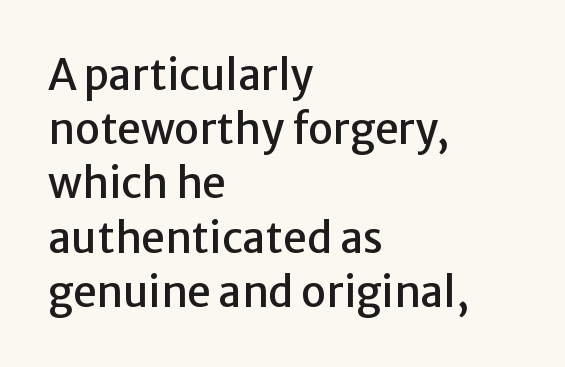
Does the copy run flush right? No — it runs flush left. Tracking value appears to be zero — textbook default spacing. The lines sit at an ordinary, default distance from one another. Nobody drew a line under any word here. Do the characters align in a grid? No, the font is proportional. No italicization has been applied; the sample stays upright.
